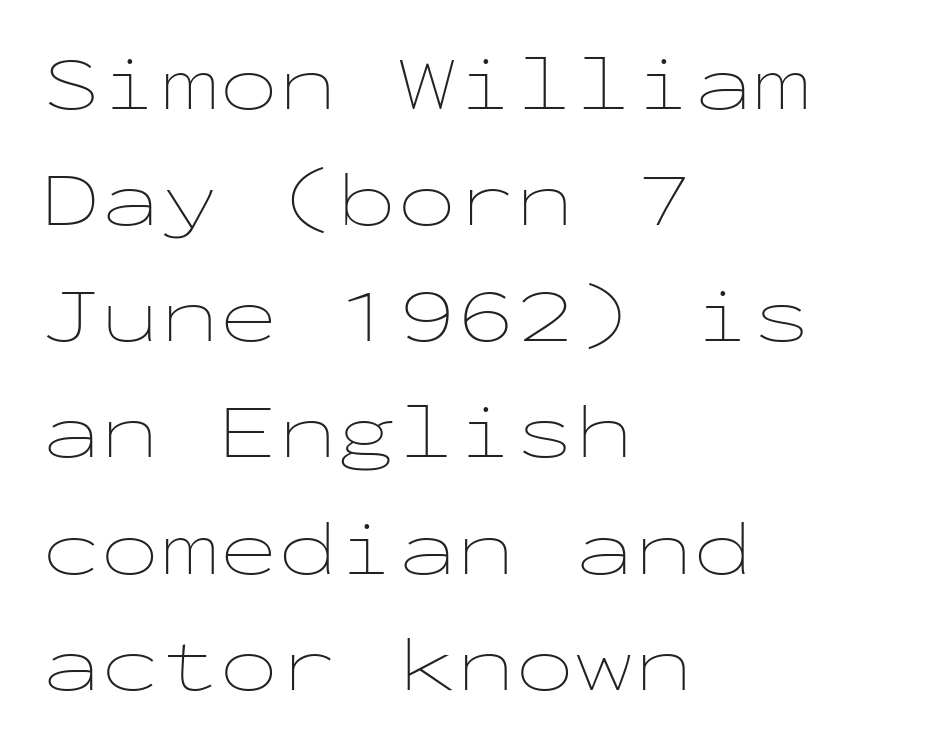
{"italic": "no", "bold": "no", "weight": "thin", "width": "wide", "stroke_contrast": "low", "x_height": "medium", "monospaced": "yes", "underline": "no", "align": "left", "line_spacing": "normal", "line_spacing_ratio": 1.47, "letter_spacing": "normal", "letter_spacing_em": 0.0, "glyph_px": 79}
